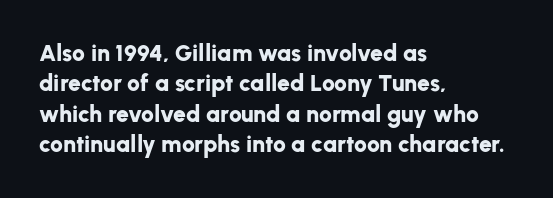
Each word holds together tightly as a unit, with standard inter-letter gaps. Typeset ragged right — the left edge is the straight one. Has an underline been added? It has not. The passage shown stacks its lines at a standard gap. A typesetter would mark this as roman, not italic. The passage shown is emphatically bold.
